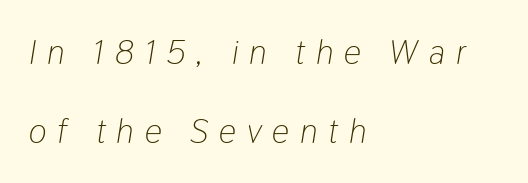
Q: Is the text bold? A: No.
Q: Is the text italic (slanted)? A: Yes, it leans right by about 9 degrees.
Q: Is the text underlined? A: No.
Q: How is the paragraph aligned? A: Left-aligned.
Q: Is the spacing between letters normal or unusually wide? A: Unusually wide.
Q: Is the spacing between lines tight, normal or loose? A: Loose.
Q: Width (condensed, normal, or wide)? A: Condensed.
Q: Stroke contrast? A: Low.
Q: x-height? A: Medium.
Q: Monospaced? A: No.
